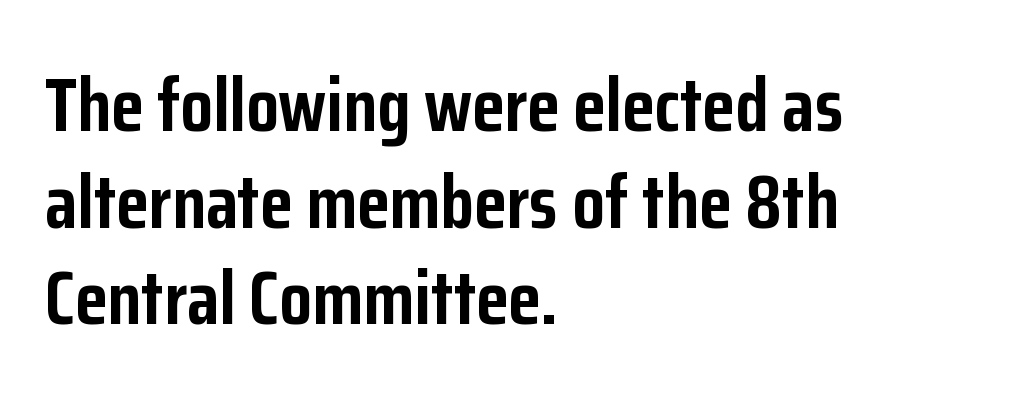
The image shows 75 px semibold, condensed sans-serif type, upright; set left-aligned, normal line spacing (1.29x), normal letter spacing, not underlined; low stroke contrast and a medium x-height.
